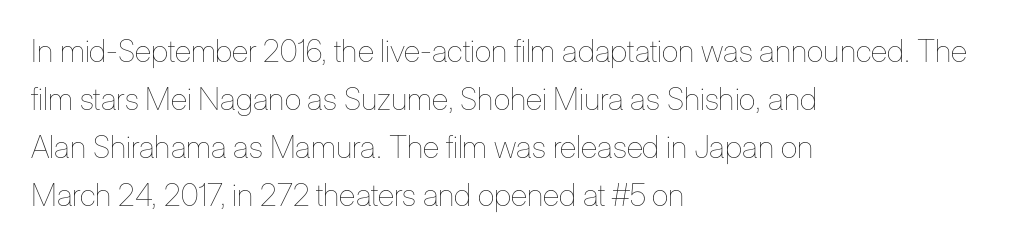
The image shows 31 px thin, condensed type, upright; set left-aligned, normal line spacing (1.55x), normal letter spacing, not underlined; low stroke contrast and a medium x-height.
